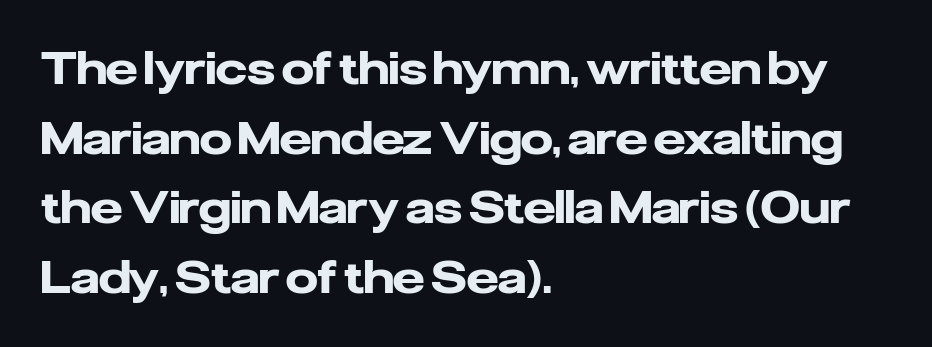
The image shows 45 px heavy sans-serif type, upright; set left-aligned, normal line spacing (1.55x), normal letter spacing, not underlined; low stroke contrast and a medium x-height.
